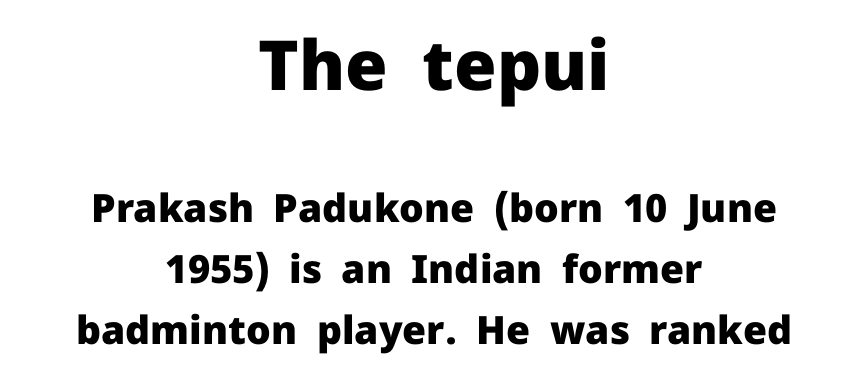
The image shows 69 px heavy sans-serif type, upright; set centered, normal line spacing (1.57x), normal letter spacing, not underlined; the first (top) block is 1.77x larger; low stroke contrast and a medium x-height.
